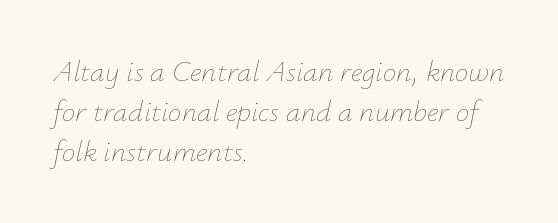
The image shows 30 px thin type, italic (leaning right); set left-aligned, normal line spacing (1.33x), normal letter spacing, not underlined; low stroke contrast and a small x-height.
